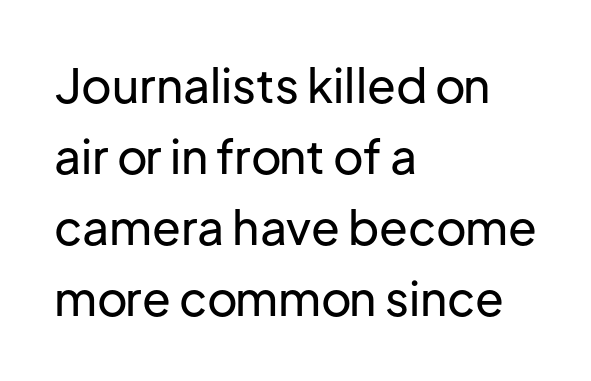
Quick note: not italic, upright. Proportional: the letters do not fall into vertical columns. Caption: standard tracking, unaltered. Rule under the text: the space is simply empty. You can tell from the bare stems that sans-serif type was used. Baseline-to-baseline distance is the conventional proportion of letter height.
